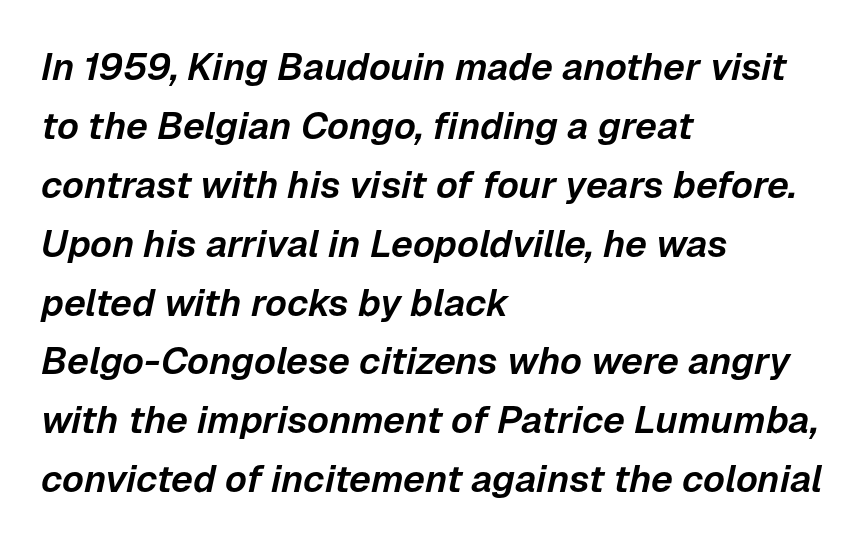
Note the varied advance widths — an 'i' is clearly narrower than an 'm'. Slant detected: the letters are inclined. Tracking value appears to be zero — textbook default spacing. The block of text has a typical density, with ordinary space between rows.
